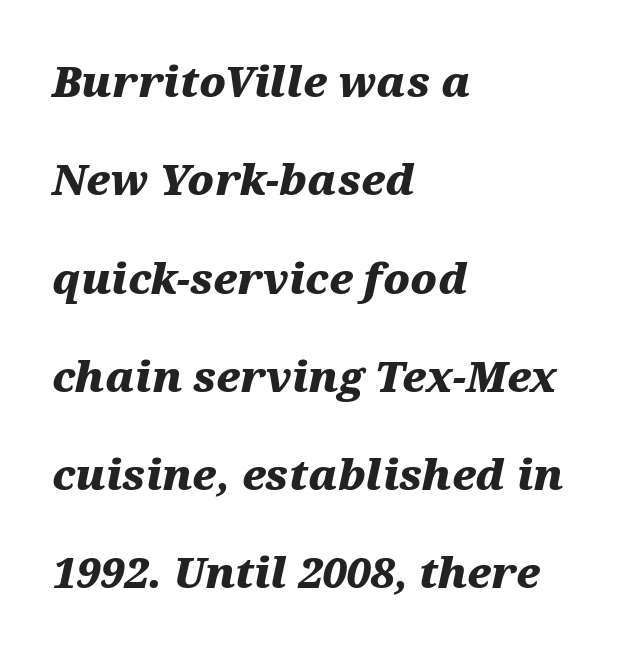
Q: Is the text bold? A: Yes.
Q: Is the text italic (slanted)? A: Yes, it leans right by about 12 degrees.
Q: Is the text underlined? A: No.
Q: How is the paragraph aligned? A: Left-aligned.
Q: Is the spacing between letters normal or unusually wide? A: Normal.
Q: Is the spacing between lines tight, normal or loose? A: Loose.
Q: Width (condensed, normal, or wide)? A: Wide.
Q: Stroke contrast? A: Medium.
Q: x-height? A: Medium.
Q: Monospaced? A: No.
